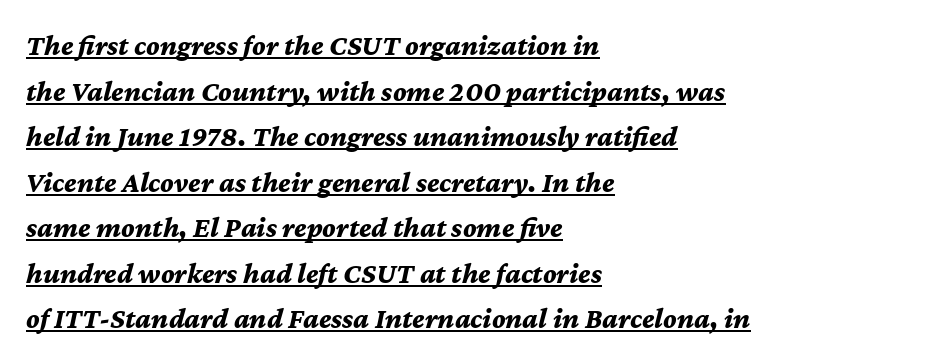
Would a proofreader flag this as italicized? Yes. The specimen includes a rule beneath the text block's lines. Horizontal alignment here is leftward, the default for most running prose. Words appear dense and cohesive because spacing is normal. The passage shown is emphatically bold.
